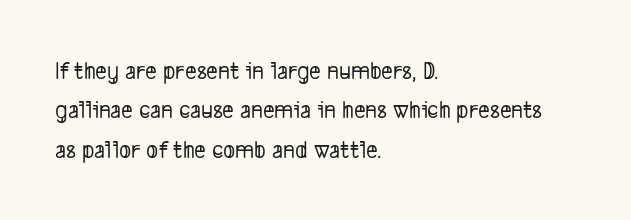
{"underline": "no", "align": "left", "line_spacing": "normal", "line_spacing_ratio": 1.58, "letter_spacing": "normal", "letter_spacing_em": 0.0, "glyph_px": 25}
